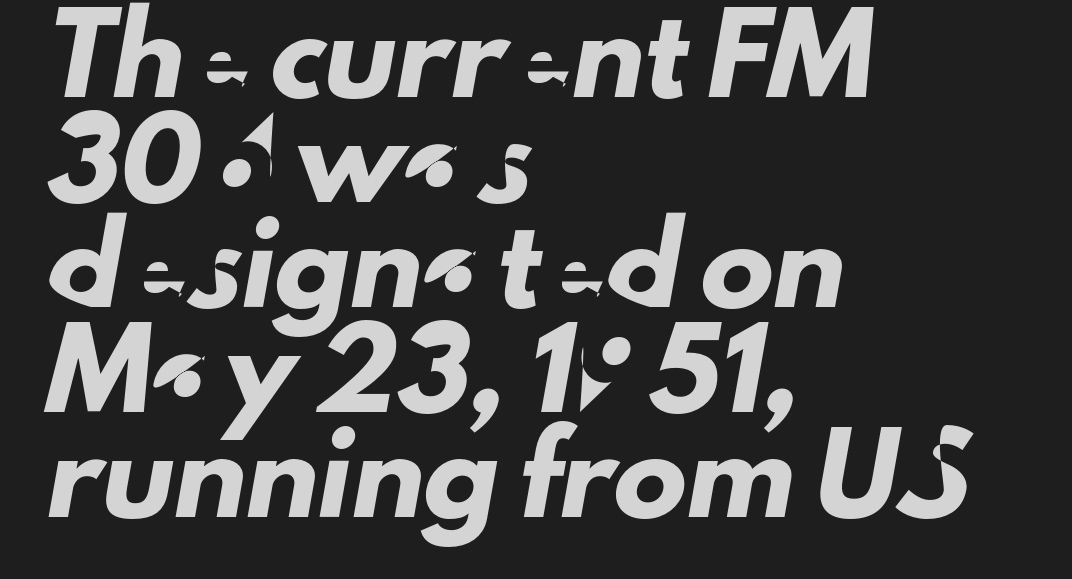
The image shows 73 px sans-serif type; set left-aligned, normal line spacing (1.44x), normal letter spacing, not underlined; low stroke contrast and a small x-height.
